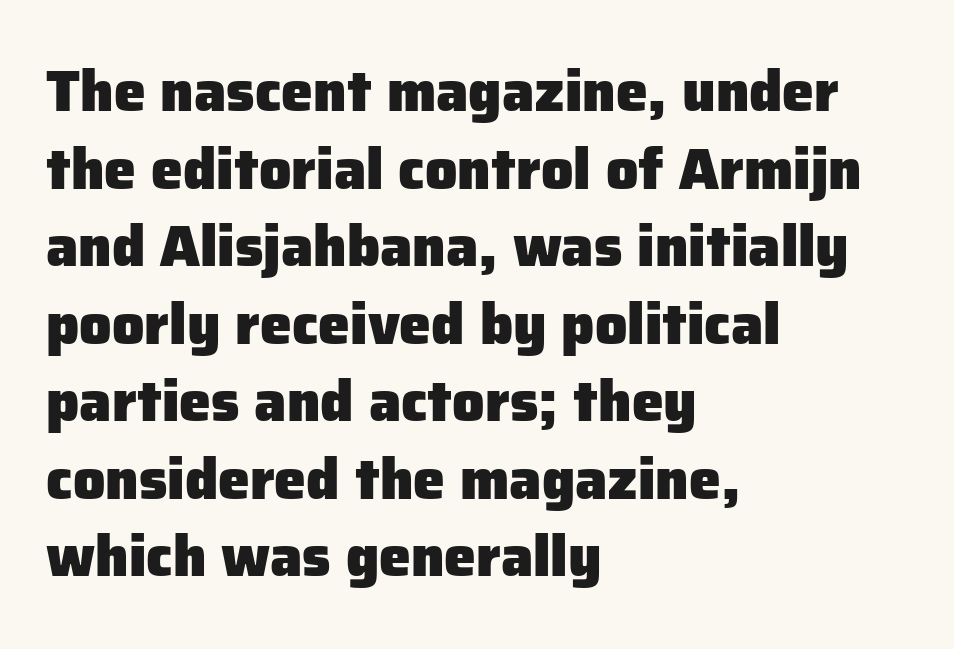
The image shows 57 px heavy sans-serif type, upright; set left-aligned, normal line spacing (1.36x), normal letter spacing, not underlined; low stroke contrast and a medium x-height.
